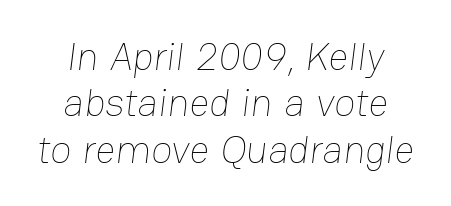
Think of a printed novel: that variable character pitch is what you see here. Descenders are the only things crossing below the line. Does extra space separate the letters? No, they use regular spacing. Weight: regular or lighter. Caption: multi-line text, centered on the measure.
